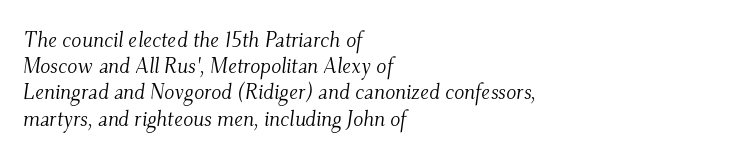
Q: Is the text bold? A: No.
Q: Is the text italic (slanted)? A: Yes, it leans right by about 9 degrees.
Q: Is the text underlined? A: No.
Q: How is the paragraph aligned? A: Left-aligned.
Q: Is the spacing between letters normal or unusually wide? A: Normal.
Q: Is the spacing between lines tight, normal or loose? A: Normal.
